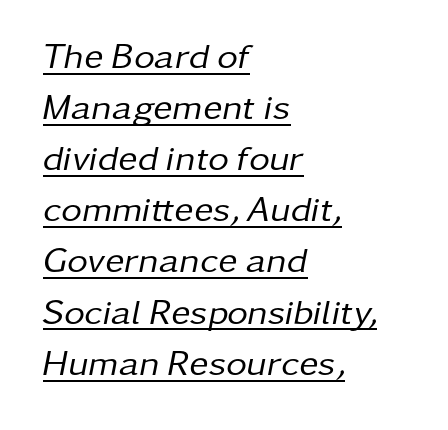
{"italic": "yes", "lean": "right", "slant_degrees": 11, "bold": "no", "weight": "regular", "width": "normal", "stroke_contrast": "low", "x_height": "medium", "monospaced": "no", "underline": "yes", "align": "left", "line_spacing": "normal", "line_spacing_ratio": 1.42, "letter_spacing": "normal", "letter_spacing_em": 0.0, "glyph_px": 36}
